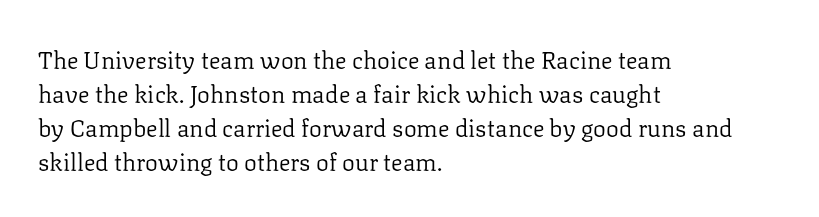
Q: Is the text bold? A: No.
Q: Is the text italic (slanted)? A: No, it is upright.
Q: Is the text underlined? A: No.
Q: How is the paragraph aligned? A: Left-aligned.
Q: Is the spacing between letters normal or unusually wide? A: Normal.
Q: Is the spacing between lines tight, normal or loose? A: Normal.
